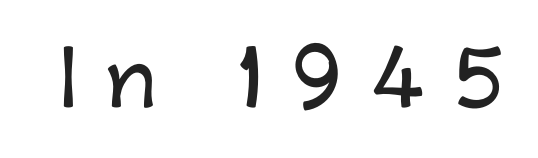
Q: Is the text italic (slanted)? A: No, it is upright.
Q: Is the typeface a serif or a sans-serif typeface? A: Sans-serif.
Q: Is the text underlined? A: No.
Q: Is the spacing between letters normal or unusually wide? A: Unusually wide.
Q: Width (condensed, normal, or wide)? A: Normal.
Q: Stroke contrast? A: Low.
Q: x-height? A: Medium.
Q: Monospaced? A: No.
